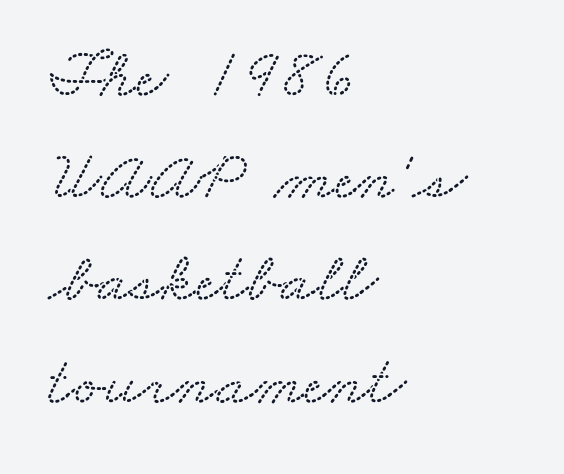
{"serif": "yes", "width": "wide", "stroke_contrast": "medium", "x_height": "small", "monospaced": "no", "underline": "no", "align": "left", "line_spacing": "normal", "line_spacing_ratio": 1.46, "letter_spacing": "normal", "letter_spacing_em": 0.0, "glyph_px": 70}
